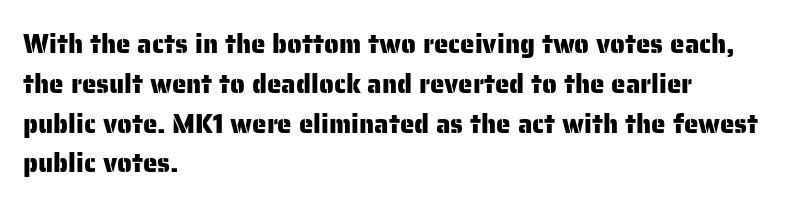
Q: Is the text italic (slanted)? A: No, it is upright.
Q: Is the text underlined? A: No.
Q: How is the paragraph aligned? A: Left-aligned.
Q: Is the spacing between letters normal or unusually wide? A: Normal.
Q: Is the spacing between lines tight, normal or loose? A: Normal.
